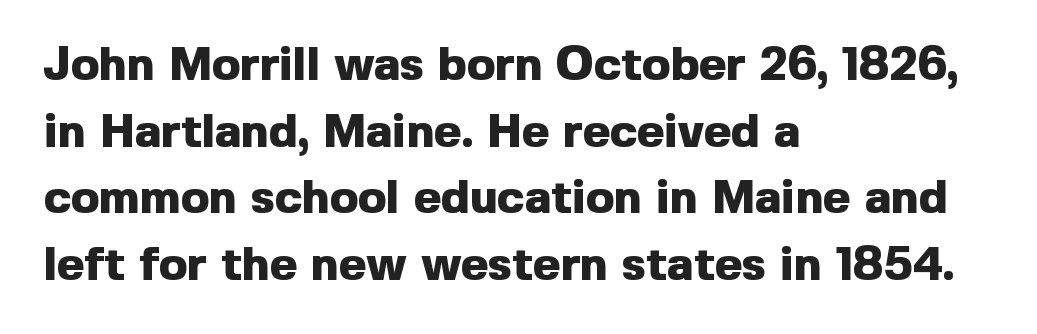
Leading: standard. Serifs: no, the terminals of the letterforms are clean. This sample uses an upright cut, with every glyph sitting square on the baseline. This sample uses plain, unmodified letter spacing. Do the characters align in a grid? No, the font is proportional.
